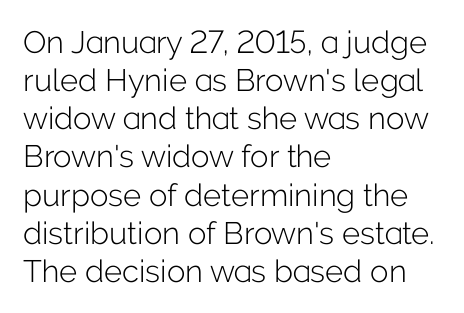
The strokes are not fattened; the text isn't bold. Inter-character spacing is left at the font's built-in metrics. The axis of the letterforms is exactly vertical. The passage shown is typeset with a sans-serif family.
